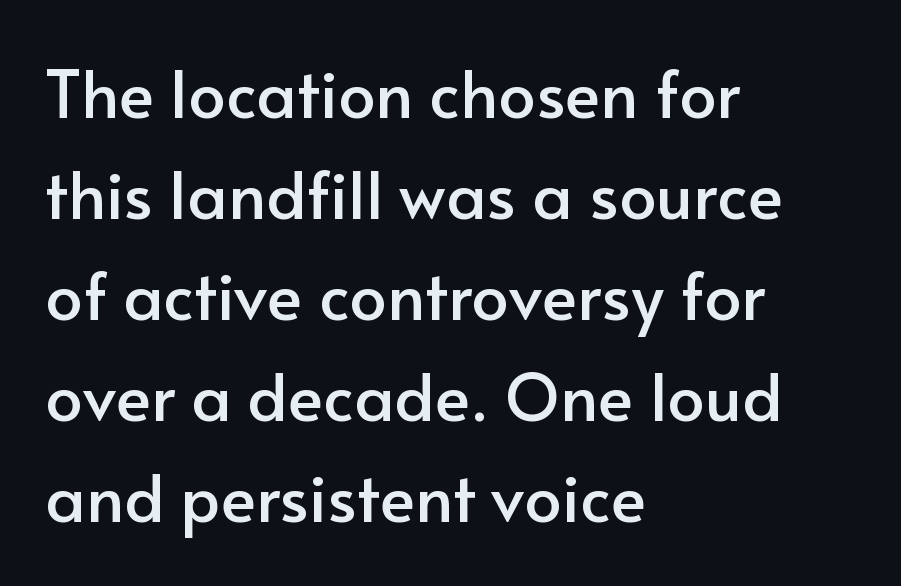
{"serif": "no", "italic": "no", "width": "normal", "stroke_contrast": "low", "x_height": "small", "monospaced": "no", "underline": "no", "align": "left", "line_spacing": "normal", "line_spacing_ratio": 1.53, "letter_spacing": "normal", "letter_spacing_em": 0.0, "glyph_px": 66}
